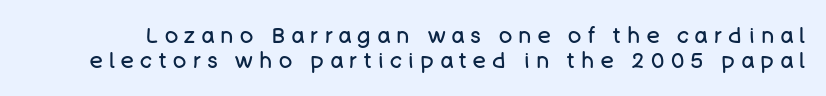
The image shows 22 px text type, upright; set tight line spacing (1.15x), unusually wide letter spacing (+0.3 em), not underlined.
